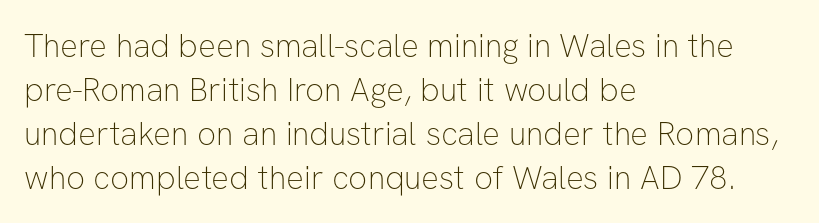
The image shows 33 px thin sans-serif type, upright; set left-aligned, normal line spacing (1.33x), normal letter spacing, not underlined; low stroke contrast and a medium x-height.
